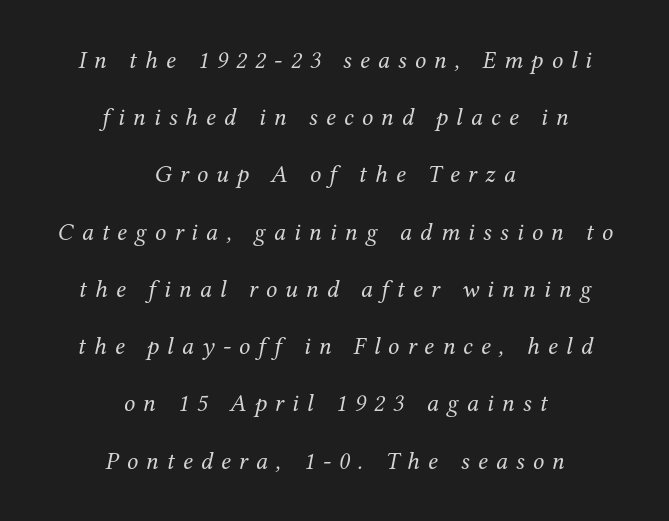
The image shows 25 px text type, italic (leaning right); set centered, loose line spacing (2.29x), unusually wide letter spacing (+0.32 em), not underlined.
